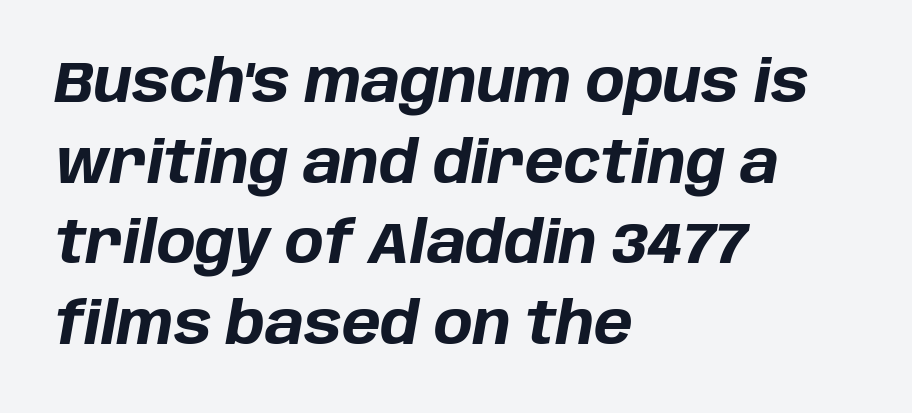
Between one letter and the next there's only the usual sliver of space. Beneath every word, the page is bare. Varying glyph widths throughout — classic text-font behaviour. This rendering uses left alignment, leaving the right contour irregular. The typography opts for an oblique posture over an upright one. Line spacing here is normal.
